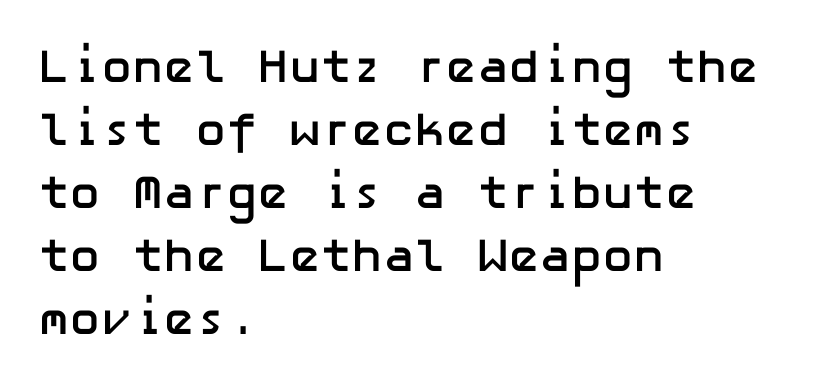
{"serif": "no", "italic": "no", "bold": "yes", "weight": "semibold", "width": "normal", "stroke_contrast": "low", "x_height": "medium", "underline": "no", "align": "left", "line_spacing": "normal", "line_spacing_ratio": 1.34, "letter_spacing": "normal", "letter_spacing_em": 0.0, "glyph_px": 47}
